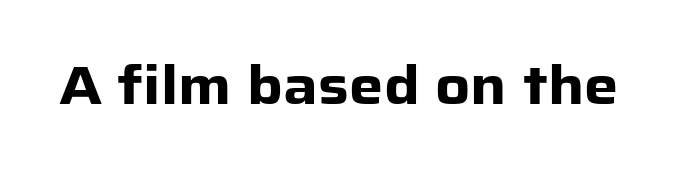
Q: Is the text bold? A: Yes.
Q: Is the text italic (slanted)? A: No, it is upright.
Q: Is the typeface a serif or a sans-serif typeface? A: Sans-serif.
Q: Is the text underlined? A: No.
Q: Is the spacing between letters normal or unusually wide? A: Normal.
Q: Width (condensed, normal, or wide)? A: Normal.
Q: Stroke contrast? A: Low.
Q: x-height? A: Medium.
Q: Monospaced? A: No.
